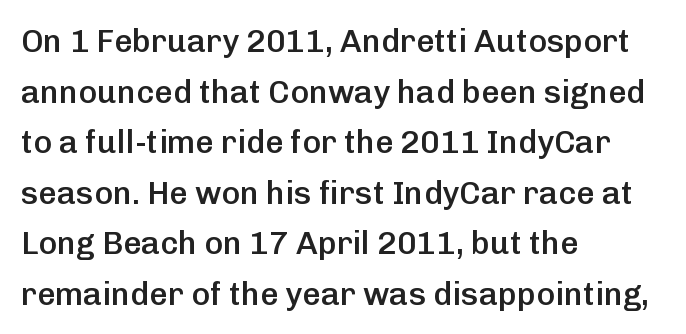
The image shows 32 px semibold sans-serif type, upright; set left-aligned, normal line spacing (1.58x), normal letter spacing, not underlined; low stroke contrast and a medium x-height.
